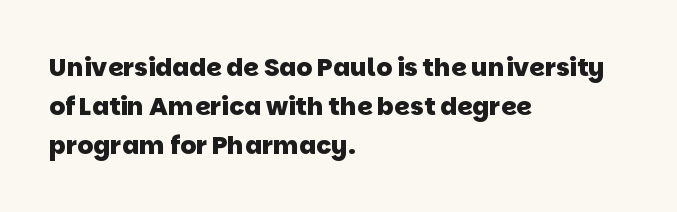
Q: Is the text bold? A: Yes.
Q: Is the text underlined? A: No.
Q: How is the paragraph aligned? A: Left-aligned.
Q: Is the spacing between letters normal or unusually wide? A: Normal.
Q: Is the spacing between lines tight, normal or loose? A: Normal.
